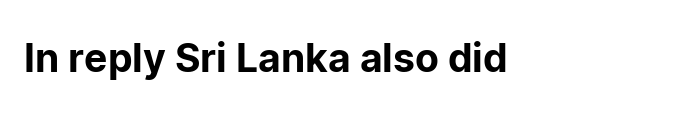
Vertical strokes here are truly vertical. Type without underlining. Here the designer chose a conventional face with non-uniform glyph widths. Font category for this specimen: sans-serif.
